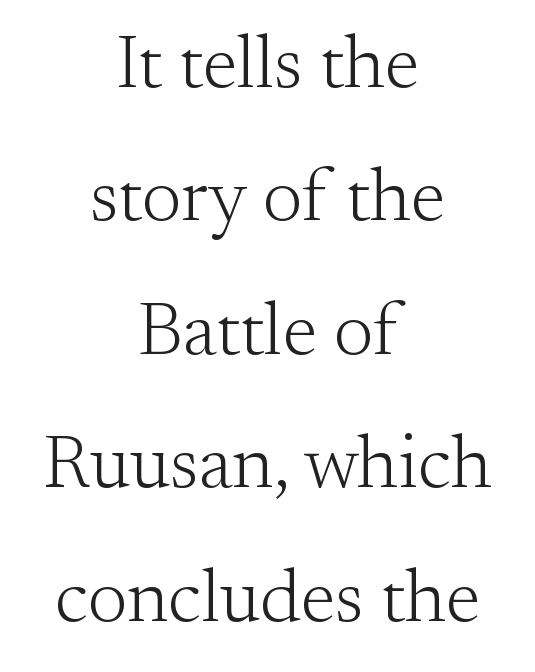
Q: Is the text bold? A: No.
Q: Is the text italic (slanted)? A: No, it is upright.
Q: Is the typeface a serif or a sans-serif typeface? A: Serif.
Q: Is the text underlined? A: No.
Q: How is the paragraph aligned? A: Centered.
Q: Is the spacing between letters normal or unusually wide? A: Normal.
Q: Width (condensed, normal, or wide)? A: Normal.
Q: Stroke contrast? A: Medium.
Q: x-height? A: Small.
Q: Monospaced? A: No.
